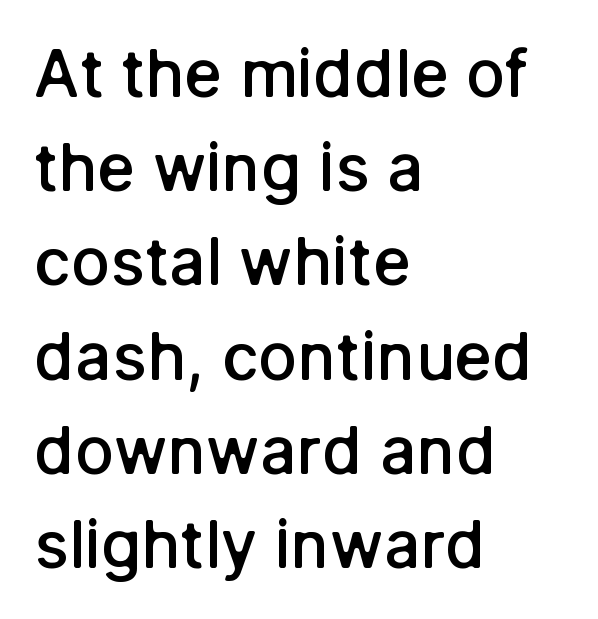
Q: Is the text bold? A: Semi-bold.
Q: Is the text italic (slanted)? A: No, it is upright.
Q: Is the typeface a serif or a sans-serif typeface? A: Sans-serif.
Q: Is the text underlined? A: No.
Q: How is the paragraph aligned? A: Left-aligned.
Q: Is the spacing between letters normal or unusually wide? A: Normal.
Q: Is the spacing between lines tight, normal or loose? A: Normal.
Q: Width (condensed, normal, or wide)? A: Normal.
Q: Stroke contrast? A: Low.
Q: x-height? A: Medium.
Q: Monospaced? A: No.
